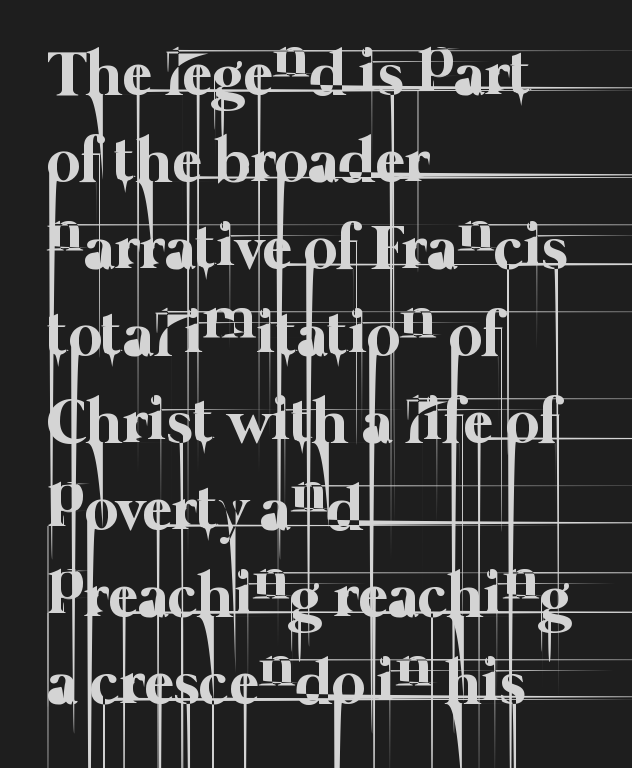
Q: Is the text bold? A: No.
Q: Is the text underlined? A: No.
Q: How is the paragraph aligned? A: Left-aligned.
Q: Is the spacing between letters normal or unusually wide? A: Normal.
Q: Is the spacing between lines tight, normal or loose? A: Normal.
Q: Width (condensed, normal, or wide)? A: Normal.
Q: Stroke contrast? A: Low.
Q: x-height? A: Medium.
Q: Monospaced? A: No.
